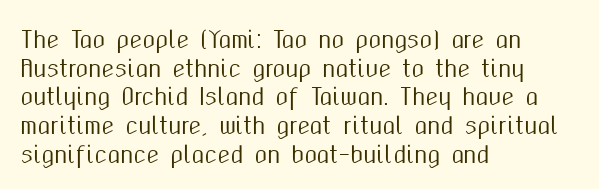
Quick note: not italic, upright. The letters sit at their default tracking, neither squeezed nor spread. The space between consecutive lines is moderate. This sample is left-justified, so line endings fall wherever the words run out. The string is rendered with underlining switched off.
